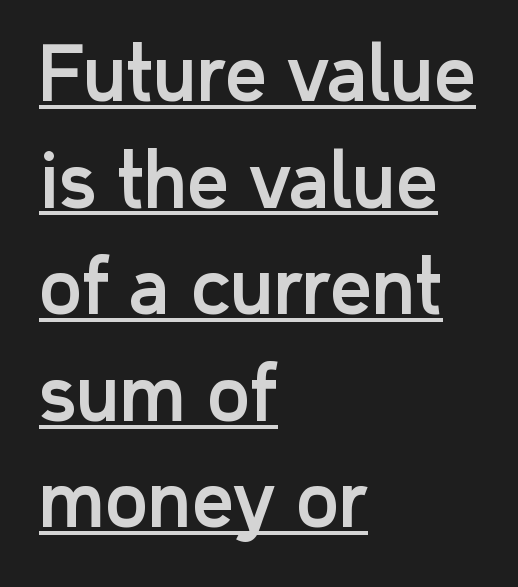
This rendering employs a face without finishing strokes, i.e., a sans-serif. Line beginnings align vertically; line endings do not. The face used here is rendered with its standard letterfit. This block has exactly the height ordinary leading produces. The letters stand straight up with perfectly vertical stems.
